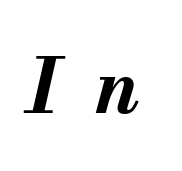
Q: Is the text bold? A: Yes.
Q: Is the text italic (slanted)? A: Yes, it leans right by about 13 degrees.
Q: Is the text underlined? A: No.
Q: Is the spacing between letters normal or unusually wide? A: Unusually wide.
Q: Width (condensed, normal, or wide)? A: Normal.
Q: Stroke contrast? A: Medium.
Q: x-height? A: Small.
Q: Monospaced? A: No.
